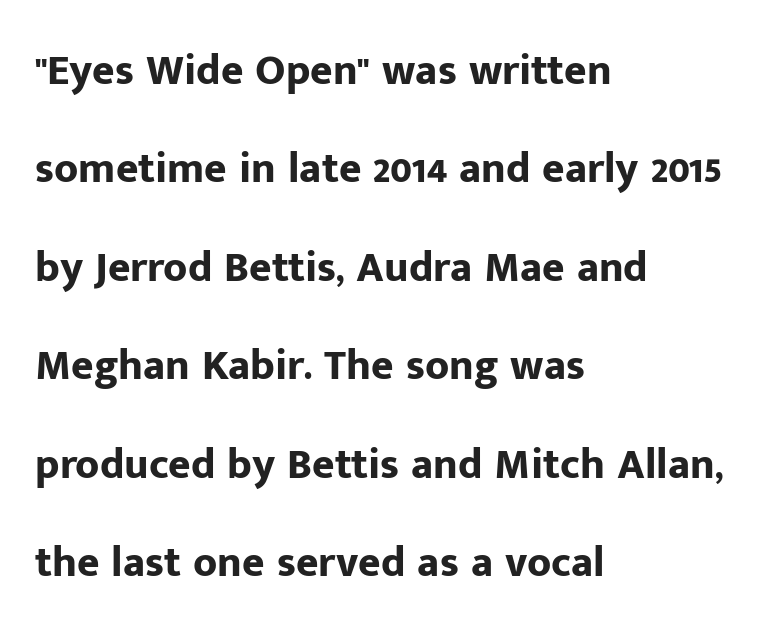
{"serif": "no", "italic": "no", "bold": "yes", "weight": "bold", "width": "normal", "stroke_contrast": "low", "x_height": "medium", "monospaced": "no", "underline": "no", "align": "left", "line_spacing": "loose", "line_spacing_ratio": 2.29, "letter_spacing": "normal", "letter_spacing_em": 0.0, "glyph_px": 43}
